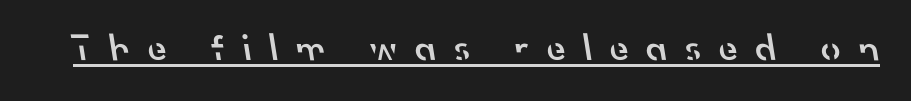
The image shows 39 px semibold sans-serif type; set unusually wide letter spacing (+0.45 em), underlined; low stroke contrast and a small x-height.
